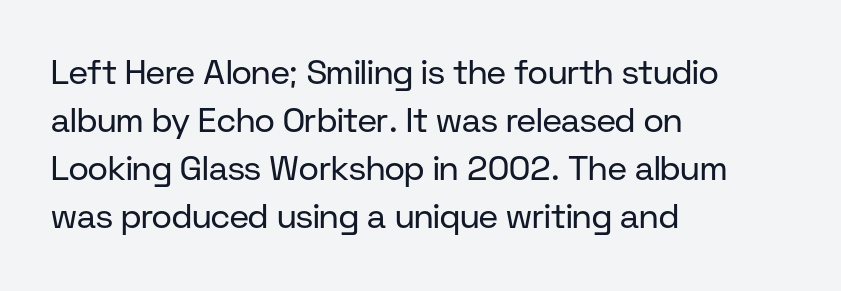
The image shows 34 px regular-weight sans-serif type, upright; set left-aligned, normal line spacing (1.41x), normal letter spacing, not underlined; low stroke contrast and a medium x-height.
